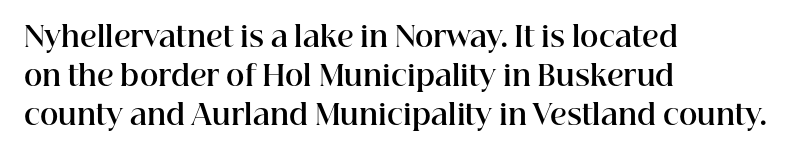
Check the space under the baseline: it is left empty. Leftover space on each line is placed entirely after the last word. Leading matches the norm, producing a regular column. You'd pick this weight for a headline — it's a proper bold. The rendering uses natural spacing where letterforms have individual widths.
